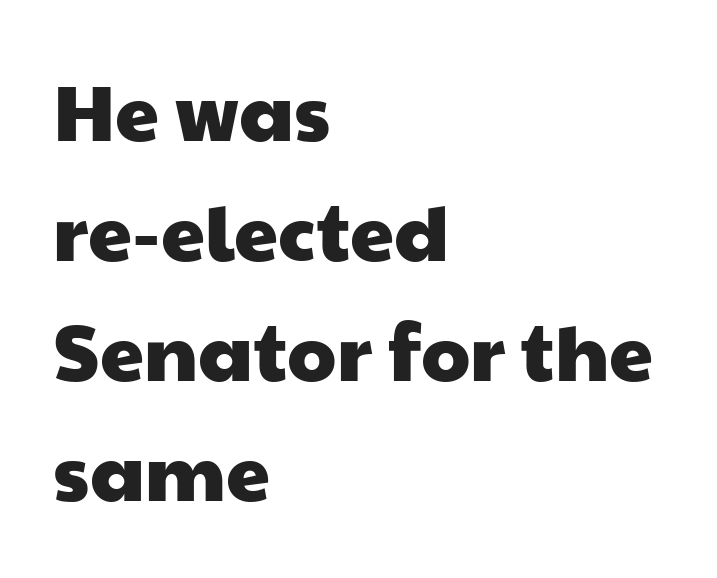
The image shows 79 px wide sans-serif type; set left-aligned, normal line spacing (1.52x), normal letter spacing, not underlined; low stroke contrast and a medium x-height.
